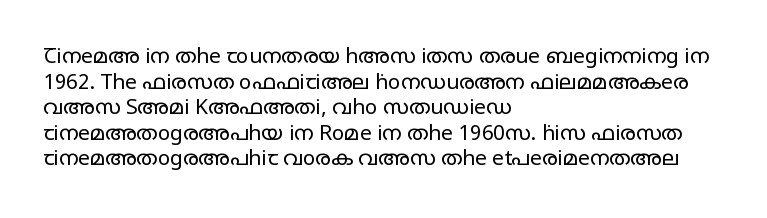
{"italic": "no", "bold": "no", "underline": "no", "align": "left", "line_spacing_ratio": 1.22, "letter_spacing": "normal", "letter_spacing_em": 0.0, "glyph_px": 21}
